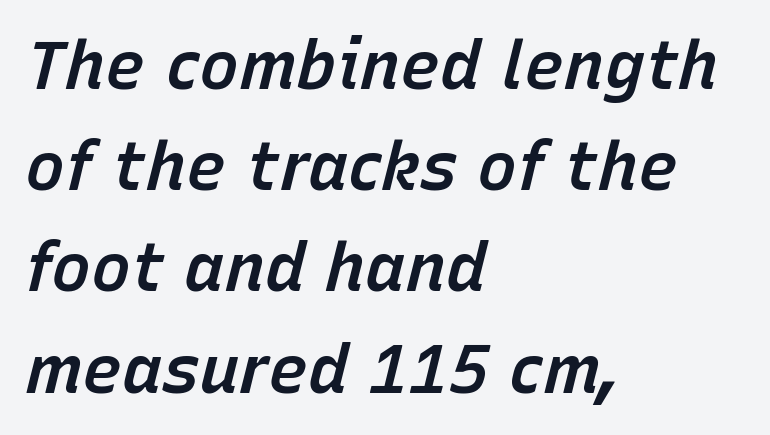
The image shows 67 px semibold type, italic (leaning right); set left-aligned, normal line spacing (1.51x), normal letter spacing, not underlined; low stroke contrast and a medium x-height.
